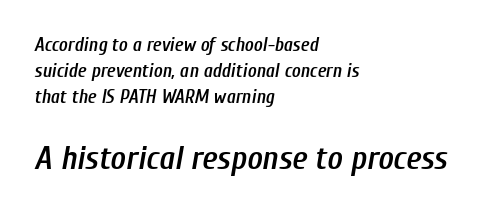
Q: Is the text bold? A: Semi-bold.
Q: Is the text italic (slanted)? A: Yes, it leans right by about 10 degrees.
Q: Is the text underlined? A: No.
Q: How is the paragraph aligned? A: Left-aligned.
Q: Is the spacing between letters normal or unusually wide? A: Normal.
Q: Is the spacing between lines tight, normal or loose? A: Normal.
Q: Which block of text is set in a larger size, the first (top) or the second (bottom)? A: The second (bottom) one.
Q: Width (condensed, normal, or wide)? A: Condensed.
Q: Stroke contrast? A: Low.
Q: x-height? A: Medium.
Q: Monospaced? A: No.
